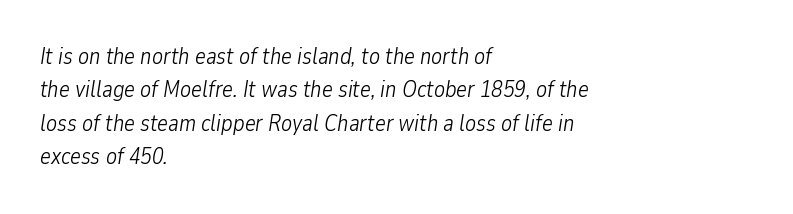
{"italic": "yes", "lean": "right", "slant_degrees": 9, "bold": "no", "underline": "no", "align": "left", "line_spacing": "normal", "line_spacing_ratio": 1.45, "letter_spacing": "normal", "letter_spacing_em": 0.0, "glyph_px": 23}
